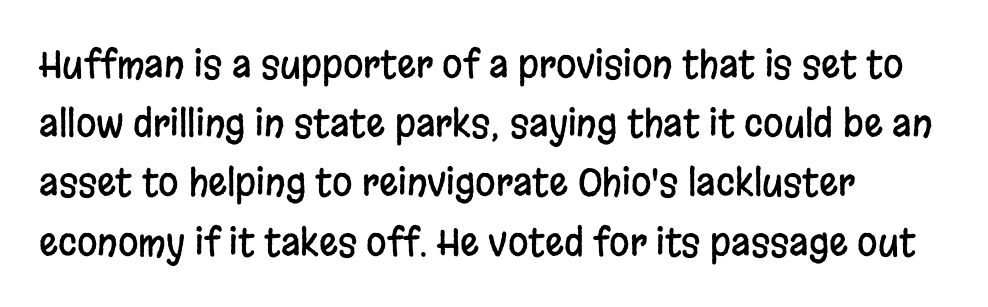
The image shows 37 px condensed sans-serif type, upright; set left-aligned, normal line spacing (1.6x), normal letter spacing, not underlined; low stroke contrast and a large x-height.
